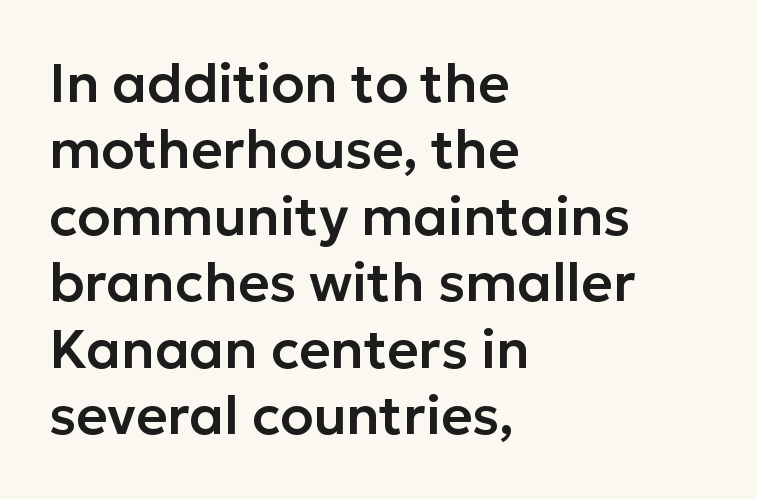
Q: Is the text italic (slanted)? A: No, it is upright.
Q: Is the typeface a serif or a sans-serif typeface? A: Sans-serif.
Q: Is the text underlined? A: No.
Q: How is the paragraph aligned? A: Left-aligned.
Q: Is the spacing between letters normal or unusually wide? A: Normal.
Q: Width (condensed, normal, or wide)? A: Normal.
Q: Stroke contrast? A: Low.
Q: x-height? A: Medium.
Q: Monospaced? A: No.
